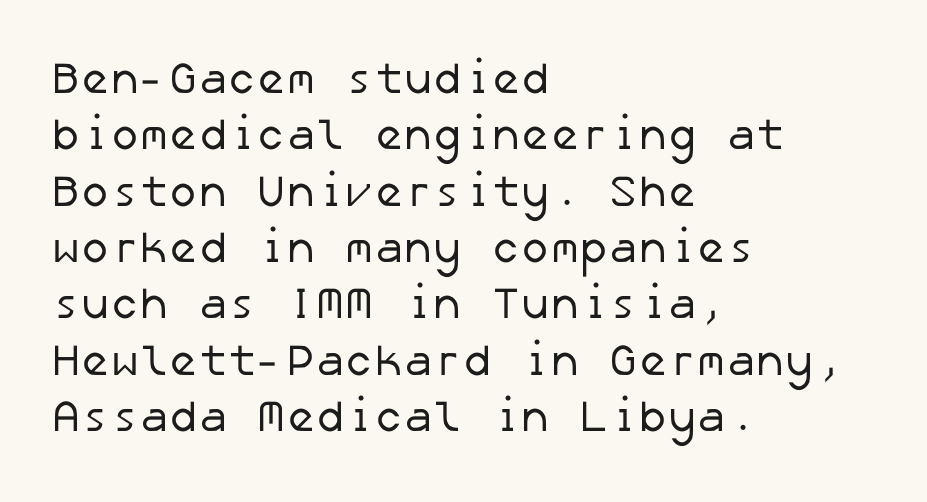
Does the copy run flush right? No — it runs flush left. Descender tails drop into unmarked territory. Words appear dense and cohesive because spacing is normal. Honestly, the row spacing looks completely unremarkable.
